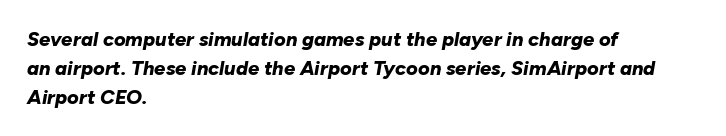
{"italic": "yes", "lean": "right", "slant_degrees": 10, "bold": "yes", "underline": "no", "align": "left", "line_spacing": "normal", "line_spacing_ratio": 1.45, "letter_spacing": "normal", "letter_spacing_em": 0.0, "glyph_px": 20}
